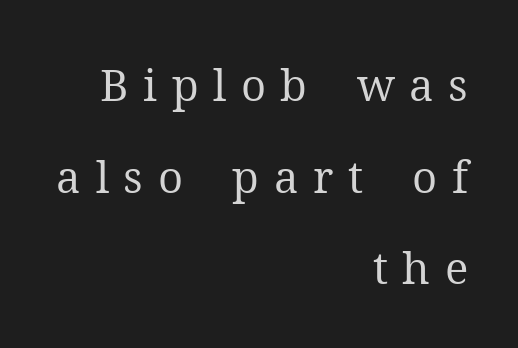
The passage shown is typed in a proportional face where columns would drift. This reads as an unemphasized weight, regular at the heaviest. Which margin do the lines hug? The right one — the left edge is uneven. Is the letter spacing exaggerated? Yes — the characters are pushed far apart. The space beneath each line is pristine and unruled. Serif or sans? Serif — the stroke terminals have little feet.
